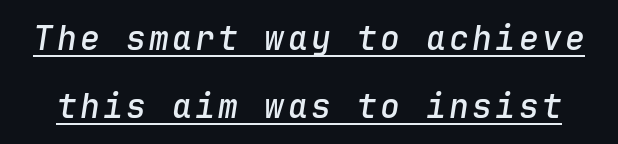
Q: Is the text bold? A: Semi-bold.
Q: Is the text italic (slanted)? A: Yes, it leans right by about 9 degrees.
Q: Is the text underlined? A: Yes.
Q: Is the spacing between lines tight, normal or loose? A: Loose.
Q: Width (condensed, normal, or wide)? A: Normal.
Q: Stroke contrast? A: Low.
Q: x-height? A: Medium.
Q: Monospaced? A: Yes.
